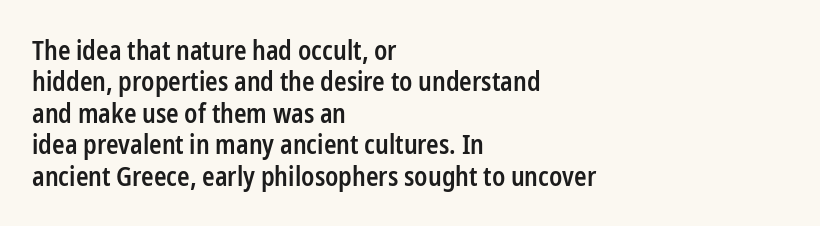
Q: Is the text bold? A: Semi-bold.
Q: Is the text italic (slanted)? A: No, it is upright.
Q: Is the text underlined? A: No.
Q: How is the paragraph aligned? A: Left-aligned.
Q: Is the spacing between letters normal or unusually wide? A: Normal.
